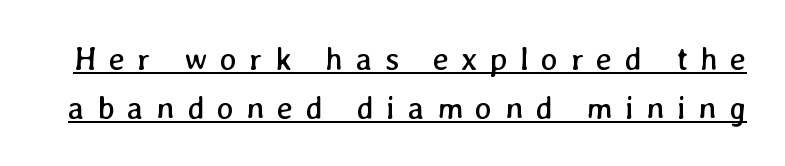
Q: Is the text bold? A: No.
Q: Is the text underlined? A: Yes.
Q: Is the spacing between letters normal or unusually wide? A: Unusually wide.
Q: Is the spacing between lines tight, normal or loose? A: Normal.
Q: Width (condensed, normal, or wide)? A: Normal.
Q: Stroke contrast? A: Low.
Q: x-height? A: Medium.
Q: Monospaced? A: No.
